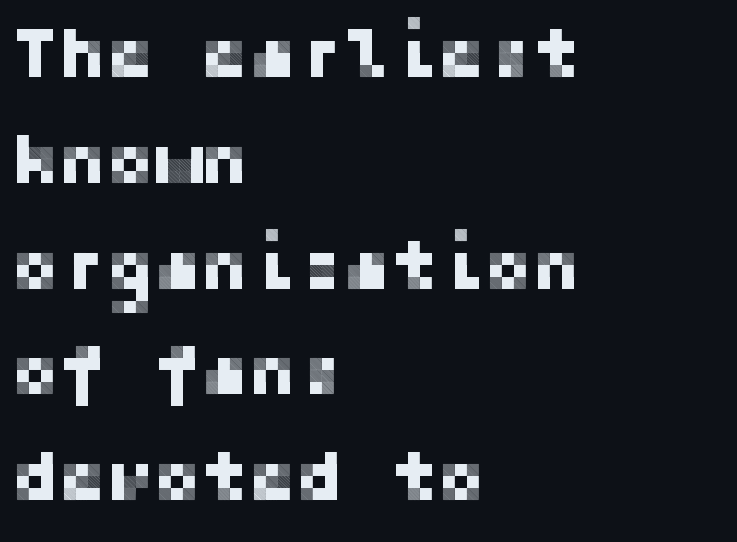
{"serif": "no", "italic": "no", "width": "normal", "stroke_contrast": "low", "x_height": "medium", "underline": "no", "align": "left", "line_spacing": "normal", "line_spacing_ratio": 1.49, "letter_spacing": "normal", "letter_spacing_em": 0.0, "glyph_px": 71}
